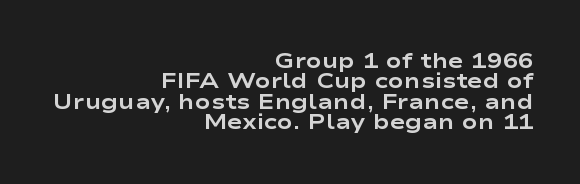
Q: Is the text bold? A: Yes.
Q: Is the text italic (slanted)? A: No, it is upright.
Q: Is the text underlined? A: No.
Q: How is the paragraph aligned? A: Right-aligned.
Q: Is the spacing between letters normal or unusually wide? A: Normal.
Q: Is the spacing between lines tight, normal or loose? A: Tight.
